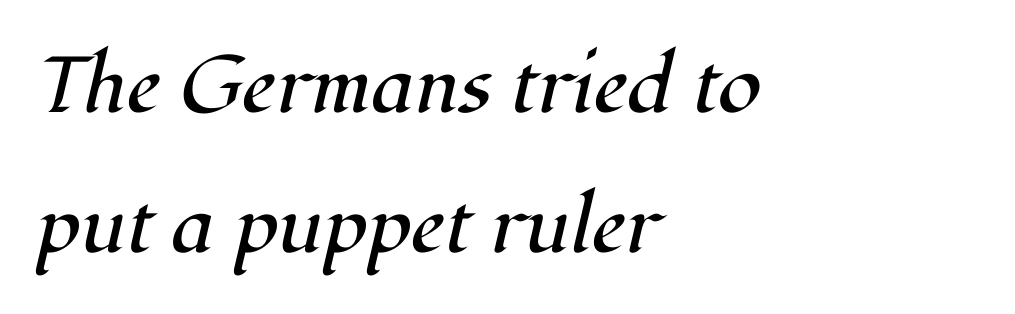
{"serif": "yes", "italic": "yes", "lean": "right", "slant_degrees": 12, "bold": "no", "weight": "regular", "width": "normal", "stroke_contrast": "high", "x_height": "medium", "monospaced": "no", "underline": "no", "align": "left", "line_spacing_ratio": 1.77, "letter_spacing": "normal", "letter_spacing_em": 0.0, "glyph_px": 79}
